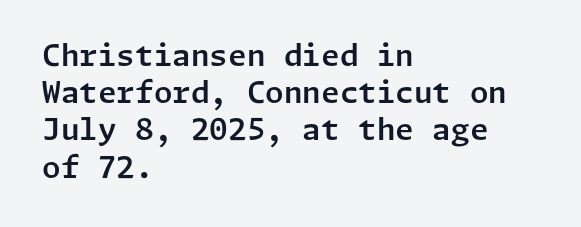
The image shows 30 px sans-serif type, upright; set left-aligned, line spacing 1.24x, normal letter spacing, not underlined; low stroke contrast and a medium x-height.
